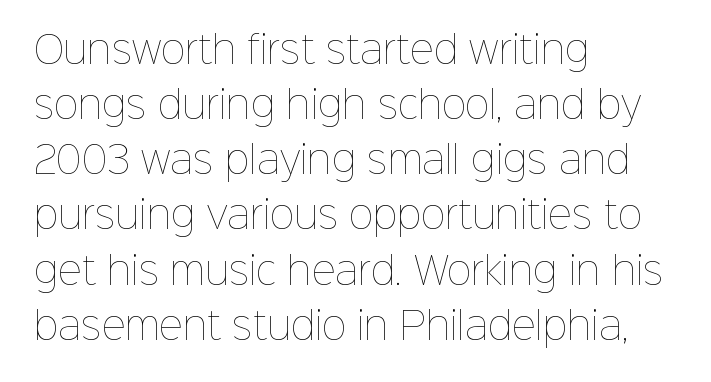
Q: Is the text bold? A: No.
Q: Is the text italic (slanted)? A: No, it is upright.
Q: Is the text underlined? A: No.
Q: How is the paragraph aligned? A: Left-aligned.
Q: Is the spacing between letters normal or unusually wide? A: Normal.
Q: Is the spacing between lines tight, normal or loose? A: Normal.
Q: Width (condensed, normal, or wide)? A: Normal.
Q: Stroke contrast? A: Low.
Q: x-height? A: Medium.
Q: Monospaced? A: No.
